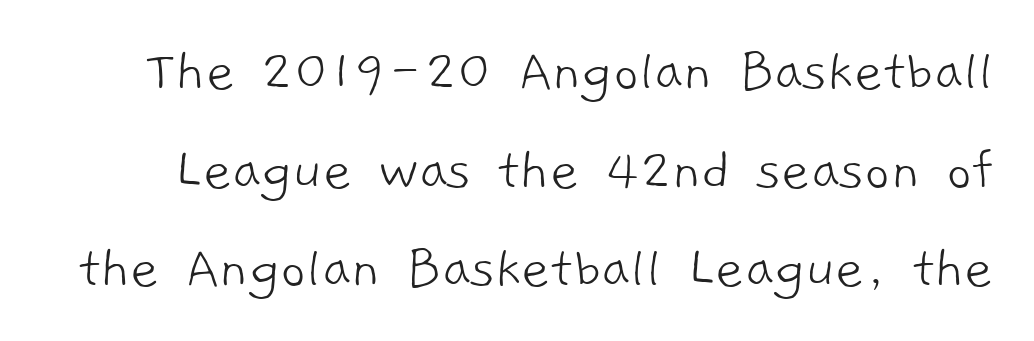
{"serif": "no", "bold": "no", "weight": "light", "width": "normal", "stroke_contrast": "low", "x_height": "medium", "monospaced": "no", "underline": "no", "line_spacing": "normal", "line_spacing_ratio": 1.59, "letter_spacing": "normal", "letter_spacing_em": 0.0, "glyph_px": 62}
